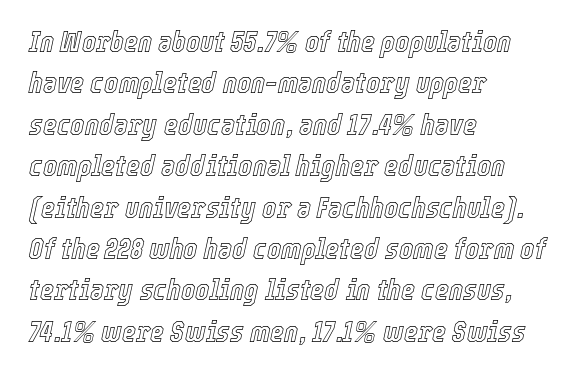
Character widths vary here, with narrow letters taking less room than wide ones. This sample uses plain, unmodified letter spacing. Italic: yes, the glyphs are oblique. Plain, unruled lines of type. The passage is arranged the way most books set body copy — flush left. The passage shown stacks its lines at a standard gap.
